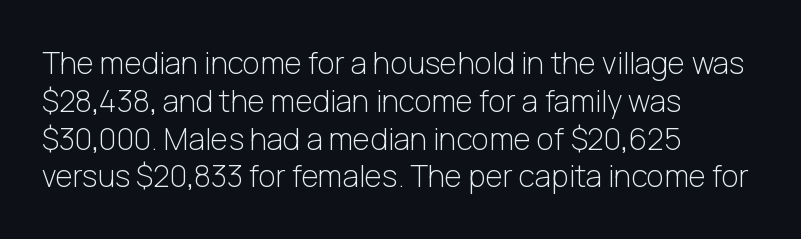
The image shows 30 px light sans-serif type, upright; set left-aligned, normal line spacing (1.26x), normal letter spacing, not underlined; low stroke contrast and a medium x-height.
